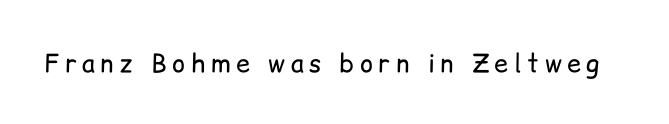
Caption: face not bold, strokes unweighted. Posture: vertical. The letters are spread apart with noticeably loose tracking. The baseline area is clear.
